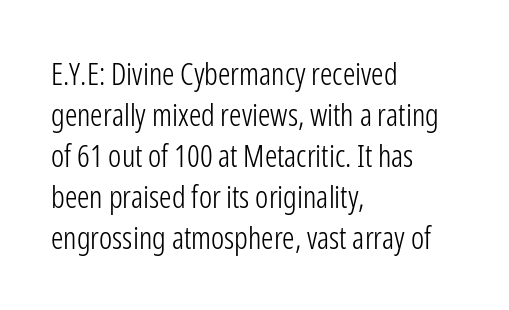
This is sans-serif lettering, the kind often seen on screens and signage. Each line starts at the same left margin while the right side varies. The string is rendered with underlining switched off. The strokes carry an ordinary text weight at most.
